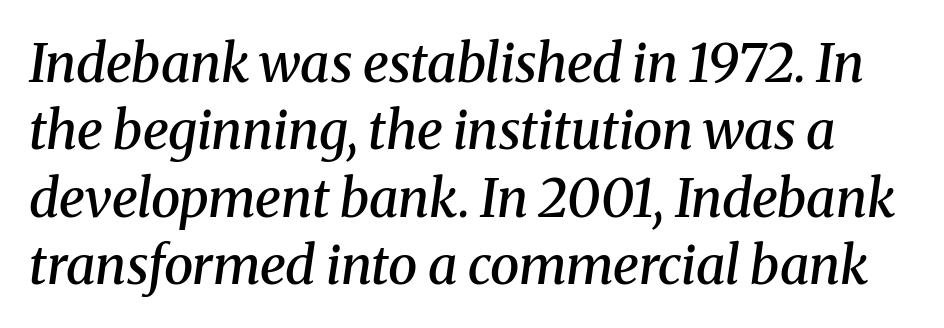
Q: Is the text bold? A: Semi-bold.
Q: Is the text italic (slanted)? A: Yes, it leans right by about 8 degrees.
Q: Is the typeface a serif or a sans-serif typeface? A: Serif.
Q: Is the text underlined? A: No.
Q: Is the spacing between letters normal or unusually wide? A: Normal.
Q: Is the spacing between lines tight, normal or loose? A: Normal.
Q: Width (condensed, normal, or wide)? A: Normal.
Q: Stroke contrast? A: Medium.
Q: x-height? A: Medium.
Q: Monospaced? A: No.
